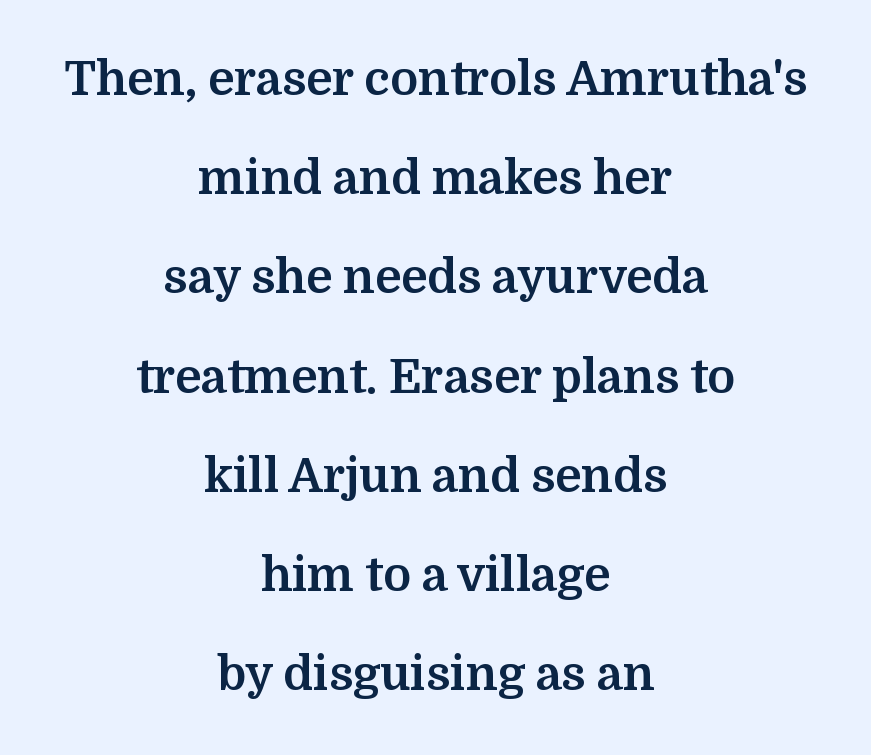
Q: Is the text bold? A: Yes.
Q: Is the text italic (slanted)? A: No, it is upright.
Q: Is the typeface a serif or a sans-serif typeface? A: Serif.
Q: Is the text underlined? A: No.
Q: How is the paragraph aligned? A: Centered.
Q: Is the spacing between letters normal or unusually wide? A: Normal.
Q: Is the spacing between lines tight, normal or loose? A: Loose.
Q: Width (condensed, normal, or wide)? A: Normal.
Q: Stroke contrast? A: Medium.
Q: x-height? A: Medium.
Q: Monospaced? A: No.
